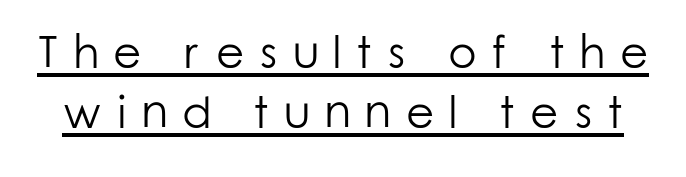
{"serif": "no", "italic": "no", "bold": "no", "weight": "light", "width": "normal", "stroke_contrast": "low", "x_height": "medium", "monospaced": "no", "underline": "yes", "line_spacing": "normal", "line_spacing_ratio": 1.3, "letter_spacing": "wide", "letter_spacing_em": 0.32, "glyph_px": 46}
